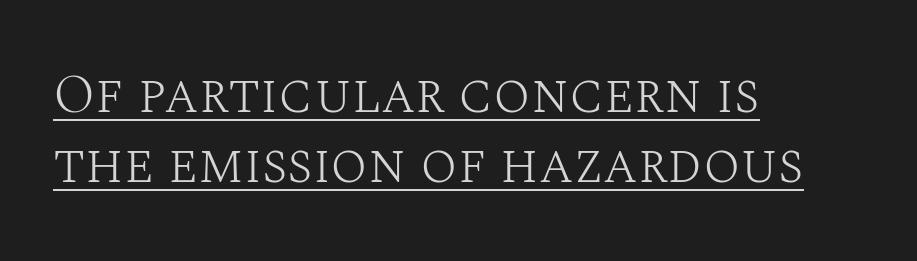
A typesetter would label this face a serif. Students, observe the line beneath the letters — that is underlining. The setting favours the left margin, as ordinary paragraphs usually do. This sample has the flowing, uneven cadence of proportional lettering. Style check: upright. Bold? No — there's no thickening of the strokes.
